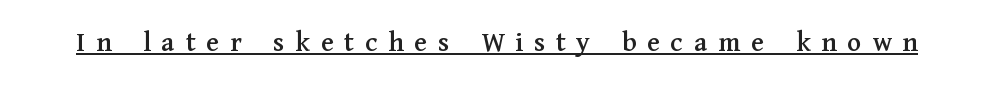
{"serif": "yes", "italic": "no", "width": "normal", "stroke_contrast": "medium", "x_height": "medium", "monospaced": "no", "underline": "yes", "letter_spacing": "wide", "letter_spacing_em": 0.37, "glyph_px": 29}
